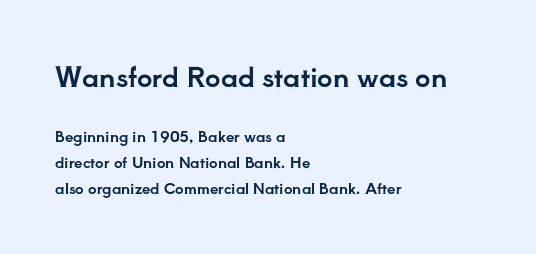
The horizontal fit of the characters is conventional and even. Does the bottom block carry the larger type? No, the top block does. Unlike italic type, these characters show no tilt at all. The setting favours the left margin, as ordinary paragraphs usually do. Anything drawn beneath the words? Only blank space.
